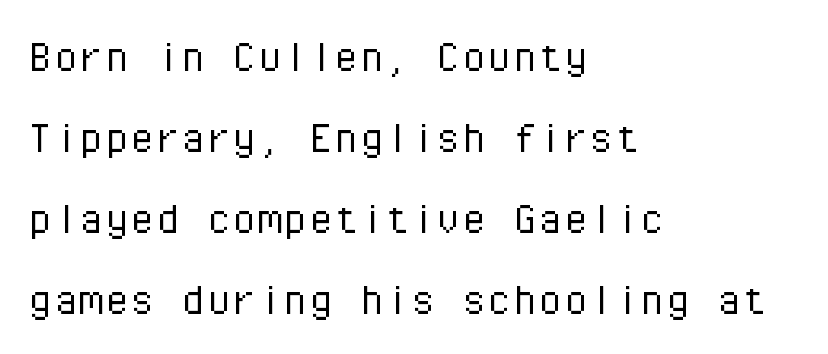
Q: Is the text bold? A: No.
Q: Is the text italic (slanted)? A: No, it is upright.
Q: Is the typeface a serif or a sans-serif typeface? A: Sans-serif.
Q: Is the text underlined? A: No.
Q: How is the paragraph aligned? A: Left-aligned.
Q: Is the spacing between letters normal or unusually wide? A: Normal.
Q: Is the spacing between lines tight, normal or loose? A: Normal.
Q: Width (condensed, normal, or wide)? A: Normal.
Q: Stroke contrast? A: Low.
Q: x-height? A: Medium.
Q: Monospaced? A: Yes.
